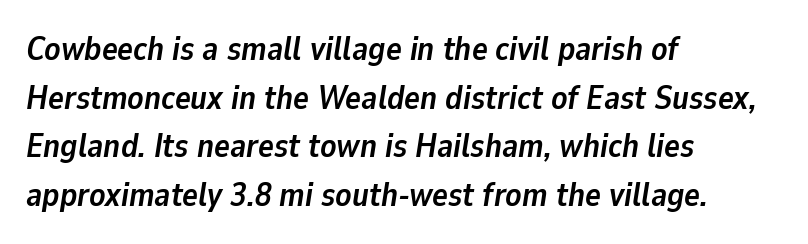
{"italic": "yes", "lean": "right", "slant_degrees": 9, "bold": "yes", "weight": "semibold", "width": "normal", "stroke_contrast": "low", "x_height": "medium", "monospaced": "no", "underline": "no", "align": "left", "line_spacing": "normal", "line_spacing_ratio": 1.47, "letter_spacing": "normal", "letter_spacing_em": 0.0, "glyph_px": 33}
